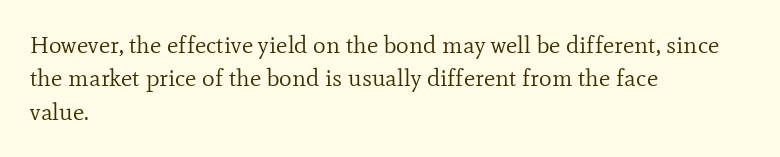
Q: Is the text bold? A: No.
Q: Is the text italic (slanted)? A: No, it is upright.
Q: Is the text underlined? A: No.
Q: How is the paragraph aligned? A: Left-aligned.
Q: Is the spacing between letters normal or unusually wide? A: Normal.
Q: Is the spacing between lines tight, normal or loose? A: Normal.
